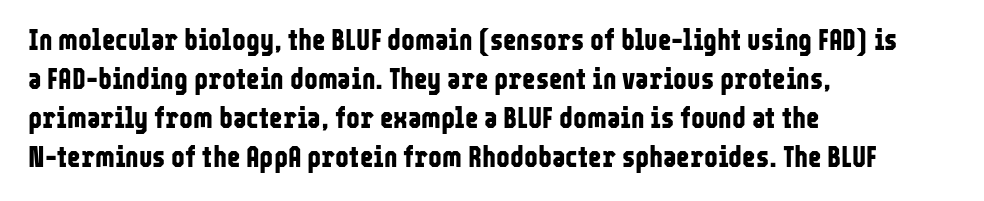
Any mark beneath the type? The region is blank. The compositor pushed each line to the left boundary. Vertically, the passage feels balanced, rows spaced as you'd expect. Weight check: bold — yes, fully. Is this a fixed-width face? No — the glyphs have proportional, varying widths.
